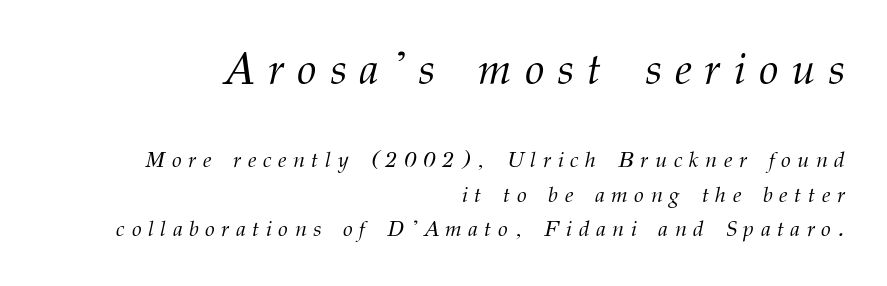
Q: Is the text bold? A: No.
Q: Is the text italic (slanted)? A: Yes, it leans right by about 12 degrees.
Q: Is the typeface a serif or a sans-serif typeface? A: Serif.
Q: Is the text underlined? A: No.
Q: How is the paragraph aligned? A: Right-aligned.
Q: Is the spacing between letters normal or unusually wide? A: Unusually wide.
Q: Is the spacing between lines tight, normal or loose? A: Normal.
Q: Which block of text is set in a larger size, the first (top) or the second (bottom)? A: The first (top) one.
Q: Width (condensed, normal, or wide)? A: Normal.
Q: Stroke contrast? A: Medium.
Q: x-height? A: Medium.
Q: Monospaced? A: No.
